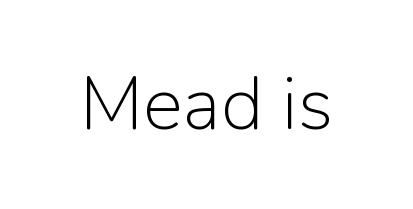
Q: Is the text bold? A: No.
Q: Is the text italic (slanted)? A: No, it is upright.
Q: Is the typeface a serif or a sans-serif typeface? A: Sans-serif.
Q: Is the text underlined? A: No.
Q: Is the spacing between letters normal or unusually wide? A: Normal.
Q: Width (condensed, normal, or wide)? A: Normal.
Q: Stroke contrast? A: Low.
Q: x-height? A: Medium.
Q: Monospaced? A: No.
